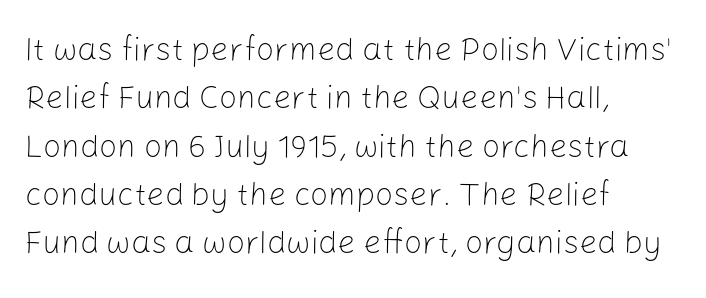
Caption: standard tracking, unaltered. When letters stand straight like this, we call the style roman or upright. The lines sit at an ordinary, default distance from one another. The glyphs in this specimen are sans serif. Check the space under the baseline: it is left empty.
